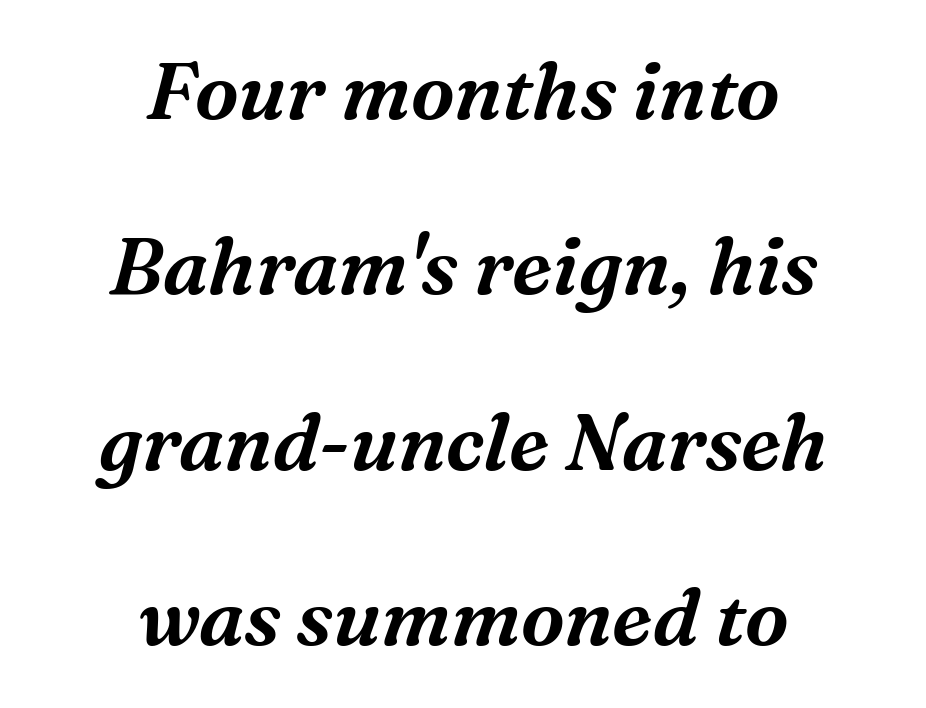
Q: Is the text italic (slanted)? A: Yes, it leans right by about 16 degrees.
Q: Is the typeface a serif or a sans-serif typeface? A: Serif.
Q: Is the text underlined? A: No.
Q: How is the paragraph aligned? A: Centered.
Q: Is the spacing between letters normal or unusually wide? A: Normal.
Q: Is the spacing between lines tight, normal or loose? A: Loose.
Q: Width (condensed, normal, or wide)? A: Normal.
Q: Stroke contrast? A: Medium.
Q: x-height? A: Medium.
Q: Monospaced? A: No.
